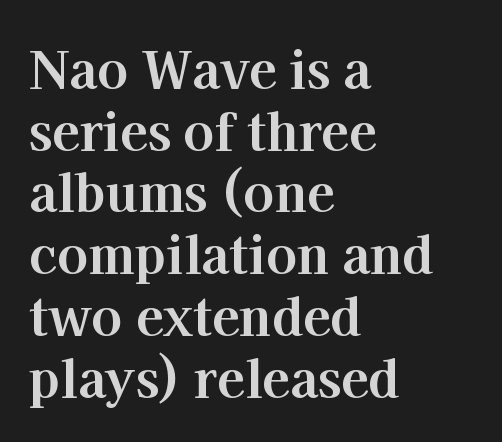
Q: Is the text bold? A: Yes.
Q: Is the text italic (slanted)? A: No, it is upright.
Q: Is the typeface a serif or a sans-serif typeface? A: Serif.
Q: Is the text underlined? A: No.
Q: How is the paragraph aligned? A: Left-aligned.
Q: Is the spacing between letters normal or unusually wide? A: Normal.
Q: Width (condensed, normal, or wide)? A: Normal.
Q: Stroke contrast? A: High.
Q: x-height? A: Medium.
Q: Monospaced? A: No.
